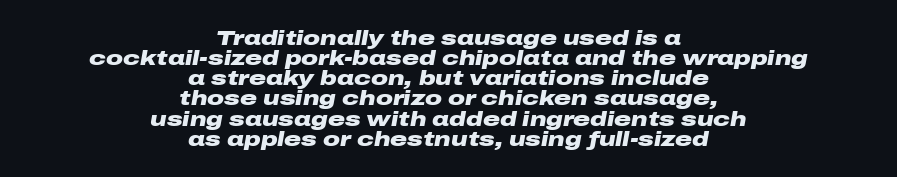
The image shows 21 px bold type, italic (leaning right); set centered, tight line spacing (0.96x), normal letter spacing, not underlined.
